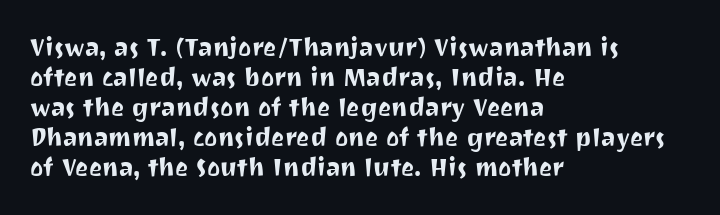
Italic? Not at all — the glyphs are vertical. Only glyphs here, with clear space below each row. Does the copy run flush right? No — it runs flush left. The letters sit at their default tracking, neither squeezed nor spread.
